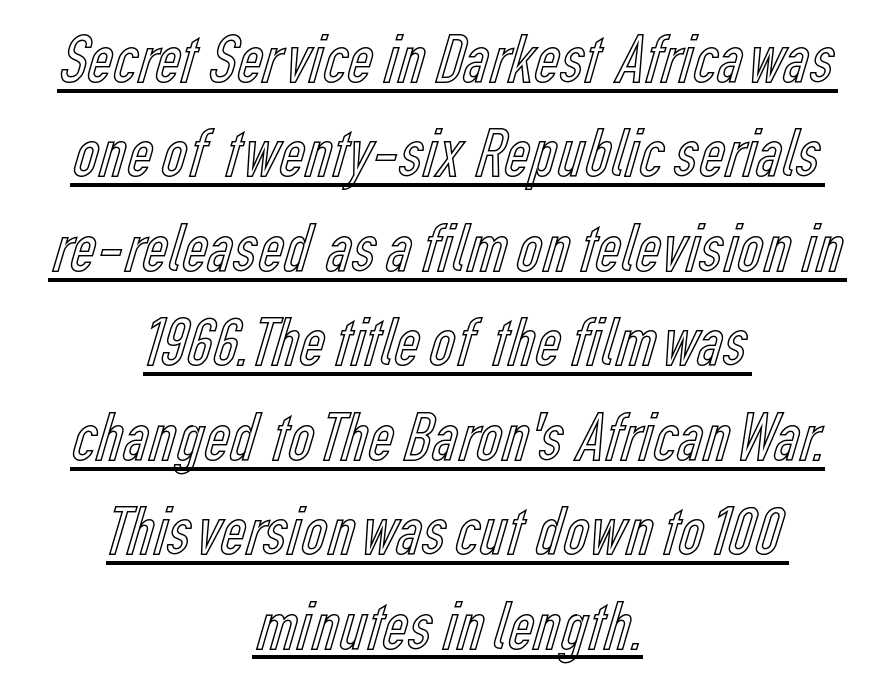
Which margin do the lines hug? Neither — every line sits in the middle. You could not count columns in this text — the font is proportionally spaced. Does extra space separate the letters? No, they use regular spacing.
